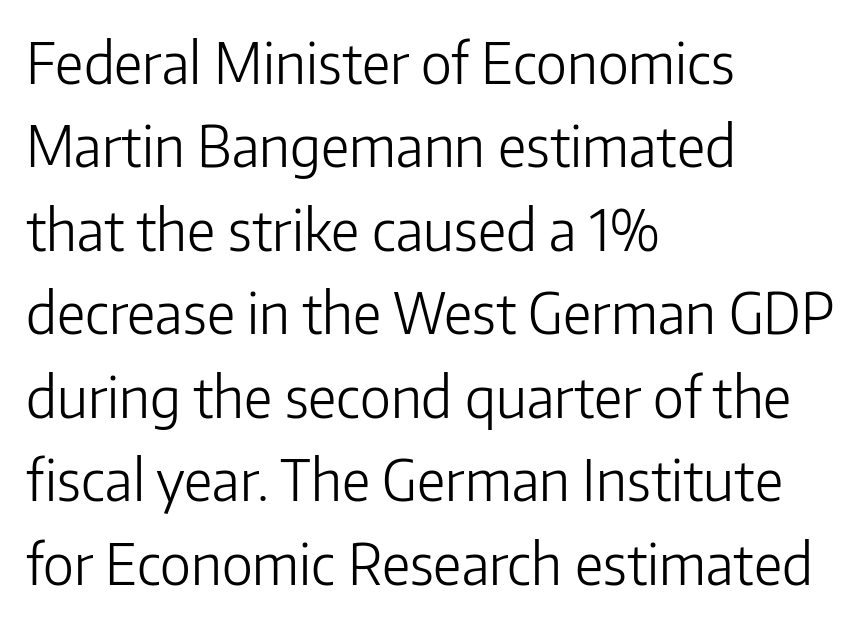
{"serif": "no", "italic": "no", "bold": "no", "weight": "light", "width": "normal", "stroke_contrast": "low", "x_height": "medium", "monospaced": "no", "underline": "no", "align": "left", "line_spacing": "normal", "line_spacing_ratio": 1.49, "letter_spacing": "normal", "letter_spacing_em": 0.0, "glyph_px": 56}
